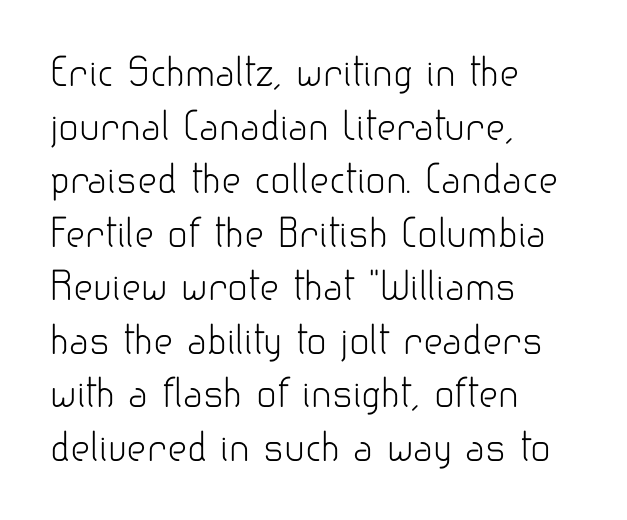
Q: Is the text bold? A: No.
Q: Is the text italic (slanted)? A: No, it is upright.
Q: Is the typeface a serif or a sans-serif typeface? A: Sans-serif.
Q: Is the text underlined? A: No.
Q: How is the paragraph aligned? A: Left-aligned.
Q: Is the spacing between letters normal or unusually wide? A: Normal.
Q: Is the spacing between lines tight, normal or loose? A: Normal.
Q: Width (condensed, normal, or wide)? A: Normal.
Q: Stroke contrast? A: Low.
Q: x-height? A: Small.
Q: Monospaced? A: No.
